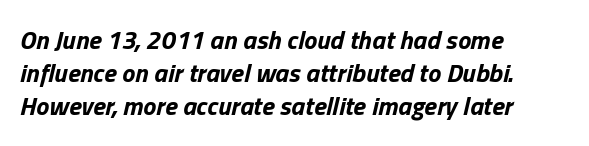
Q: Is the text bold? A: Yes.
Q: Is the text italic (slanted)? A: Yes, it leans right by about 13 degrees.
Q: Is the text underlined? A: No.
Q: How is the paragraph aligned? A: Left-aligned.
Q: Is the spacing between letters normal or unusually wide? A: Normal.
Q: Is the spacing between lines tight, normal or loose? A: Normal.
